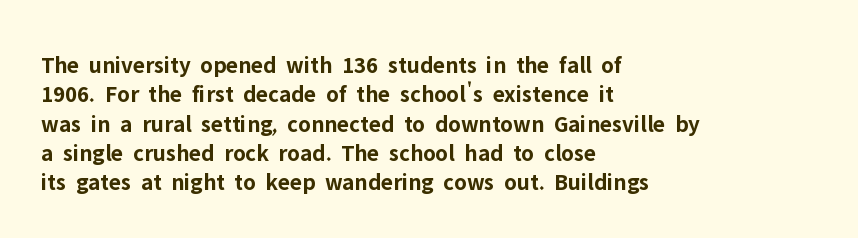
The image shows 24 px bold type, upright; set left-aligned, line spacing 1.22x, normal letter spacing, not underlined.
